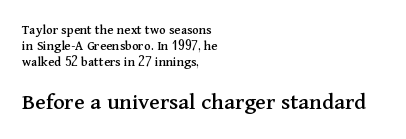
The image shows 24 px text type, upright; set left-aligned, tight line spacing (1.13x), normal letter spacing, not underlined; the second (bottom) block is 1.71x larger.
